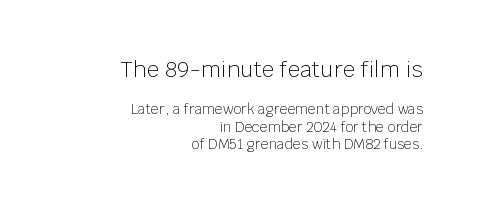
Bare-footed words on every line. Caption: multi-line text, flush right, ragged left. The passage shown stacks its lines at a standard gap. These lines keep a tight, regular rhythm from letter to letter. This layout puts the oversized block above and the modest block below.
